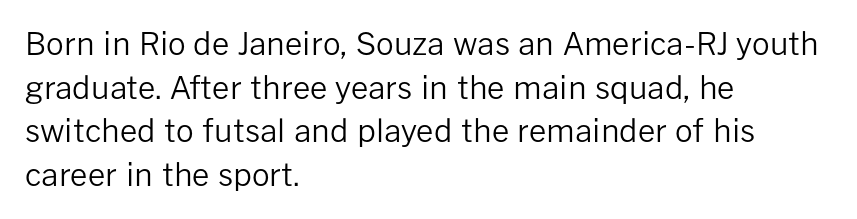
You can tell from the bare stems that sans-serif type was used. Think standard paragraph weight, or any step lighter than that. Spacing between characters is what you'd get straight out of the box. Check the space under the baseline: it is left empty.
